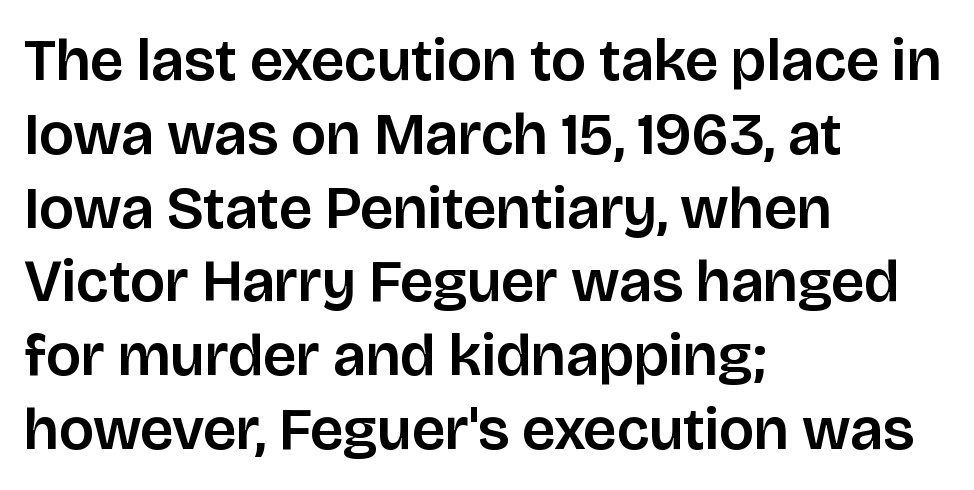
The image shows 60 px sans-serif type, upright; set left-aligned, line spacing 1.23x, normal letter spacing, not underlined; low stroke contrast and a large x-height.
